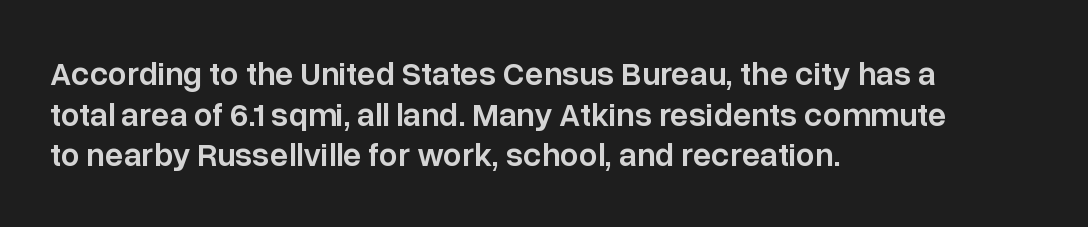
Beneath every word, the page is bare. No italicization has been applied; the sample stays upright. Semibold letterforms, between regular and bold. Alignment: flush left.
